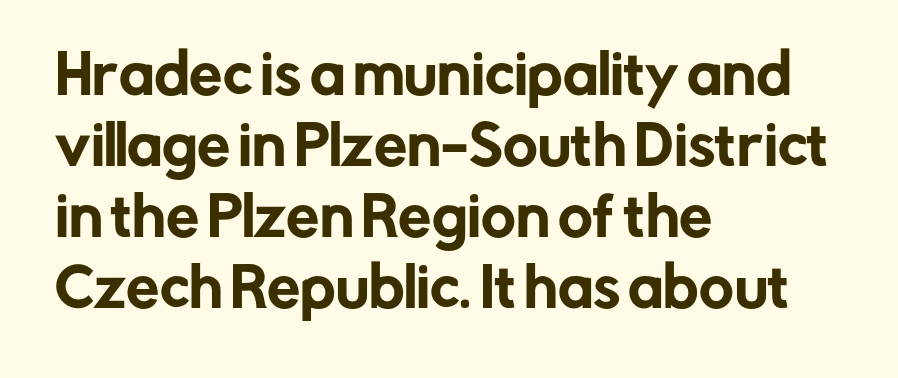
Varying glyph widths throughout — classic text-font behaviour. Glance below the letters and you will spot only blank space. The passage is arranged the way most books set body copy — flush left. This is the regular roman posture of the typeface. To sum up the face: it is a sans, with no serifs. What's the leading like? Ordinary, nothing unusual.
